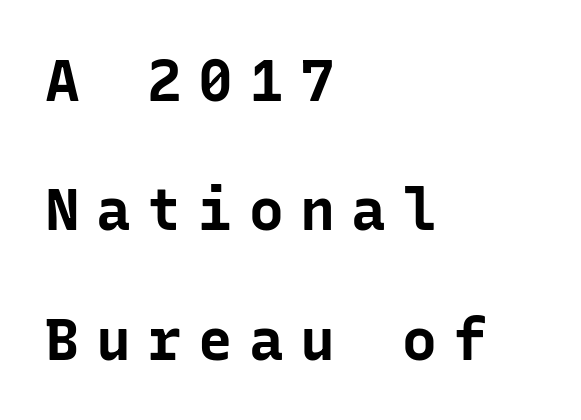
Notice how thick the strokes are: this is what a full bold looks like. Italic? Not at all — the glyphs are vertical. Caption: multi-line text, flush left, ragged right. The rendering uses typewriter-style spacing with identical character cells. Is the letter spacing exaggerated? Yes — the characters are pushed far apart.
